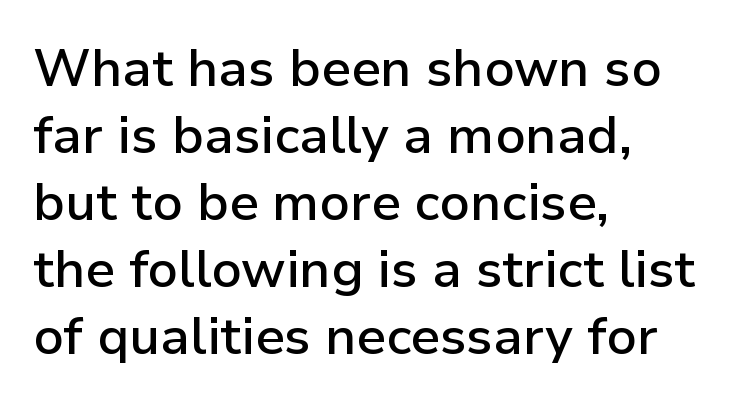
Q: Is the text bold? A: Semi-bold.
Q: Is the text italic (slanted)? A: No, it is upright.
Q: Is the typeface a serif or a sans-serif typeface? A: Sans-serif.
Q: Is the text underlined? A: No.
Q: How is the paragraph aligned? A: Left-aligned.
Q: Is the spacing between letters normal or unusually wide? A: Normal.
Q: Is the spacing between lines tight, normal or loose? A: Normal.
Q: Width (condensed, normal, or wide)? A: Normal.
Q: Stroke contrast? A: Low.
Q: x-height? A: Medium.
Q: Monospaced? A: No.
